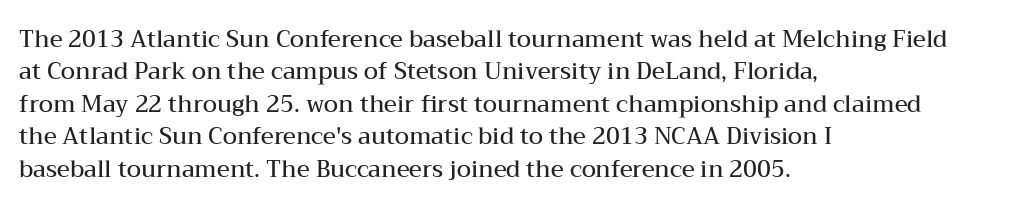
The image shows 23 px text type, upright; set left-aligned, normal line spacing (1.41x), normal letter spacing, not underlined.
